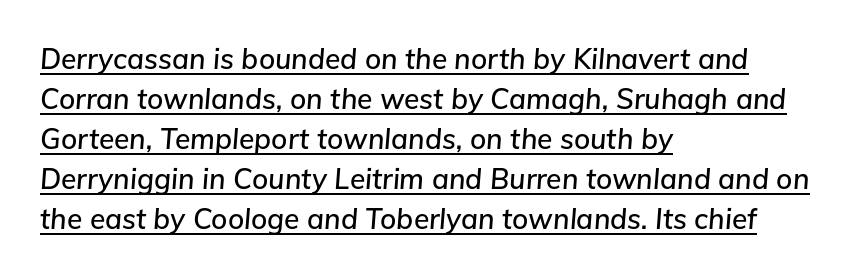
Q: Is the text italic (slanted)? A: Yes, it leans right by about 5 degrees.
Q: Is the text underlined? A: Yes.
Q: How is the paragraph aligned? A: Left-aligned.
Q: Is the spacing between letters normal or unusually wide? A: Normal.
Q: Is the spacing between lines tight, normal or loose? A: Normal.
Q: Width (condensed, normal, or wide)? A: Normal.
Q: Stroke contrast? A: Low.
Q: x-height? A: Medium.
Q: Monospaced? A: No.
